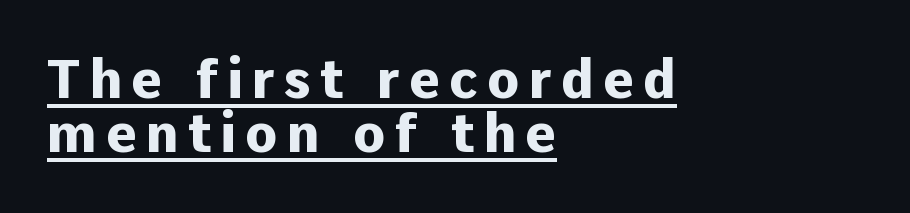
{"serif": "no", "italic": "no", "bold": "yes", "weight": "heavy", "width": "normal", "stroke_contrast": "low", "x_height": "medium", "monospaced": "no", "underline": "yes", "align": "left", "line_spacing": "tight", "line_spacing_ratio": 1.02, "glyph_px": 53}
